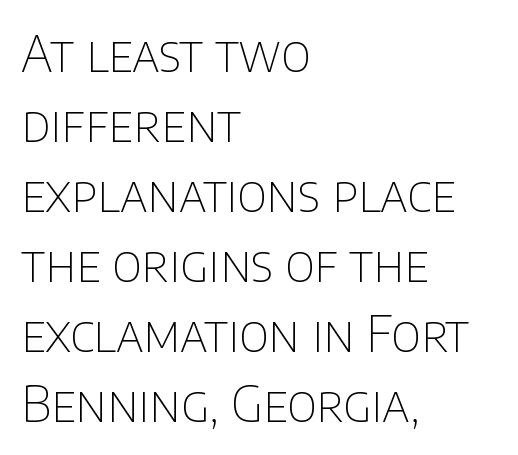
Q: Is the text bold? A: No.
Q: Is the text italic (slanted)? A: No, it is upright.
Q: Is the typeface a serif or a sans-serif typeface? A: Sans-serif.
Q: Is the text underlined? A: No.
Q: How is the paragraph aligned? A: Left-aligned.
Q: Is the spacing between letters normal or unusually wide? A: Normal.
Q: Is the spacing between lines tight, normal or loose? A: Normal.
Q: Width (condensed, normal, or wide)? A: Normal.
Q: Stroke contrast? A: Low.
Q: x-height? A: Large.
Q: Monospaced? A: No.
